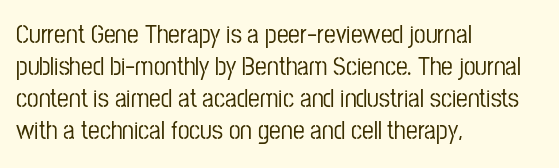
Q: Is the text italic (slanted)? A: No, it is upright.
Q: Is the text underlined? A: No.
Q: How is the paragraph aligned? A: Left-aligned.
Q: Is the spacing between letters normal or unusually wide? A: Normal.
